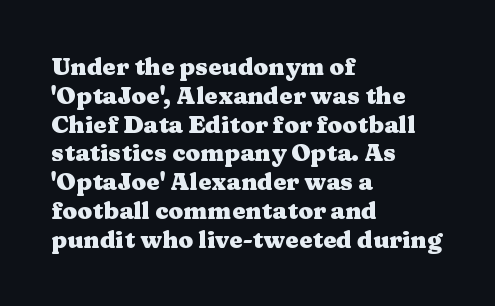
{"italic": "no", "bold": "yes", "underline": "no", "align": "left", "line_spacing_ratio": 1.2, "letter_spacing": "normal", "letter_spacing_em": 0.0, "glyph_px": 24}
